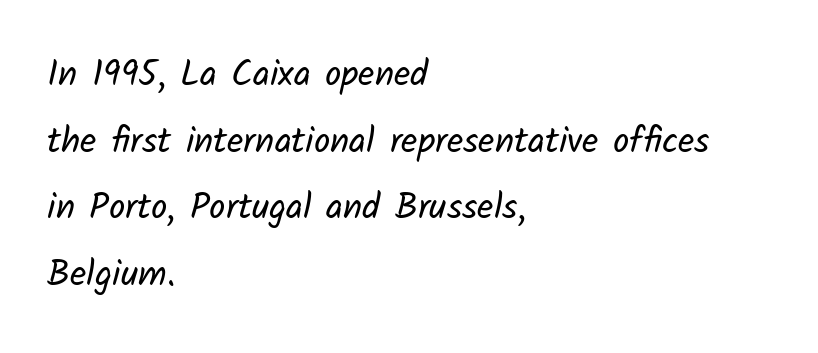
The image shows 36 px regular-weight sans-serif type; set left-aligned, line spacing 1.85x, normal letter spacing, not underlined; low stroke contrast and a medium x-height.
